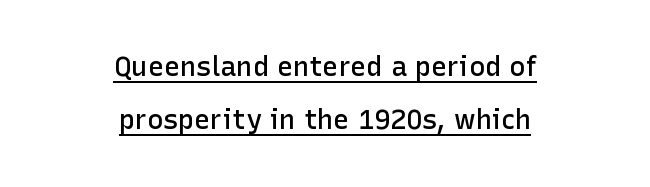
The image shows 27 px text type, upright; set centered, loose line spacing (1.98x), normal letter spacing, underlined.
